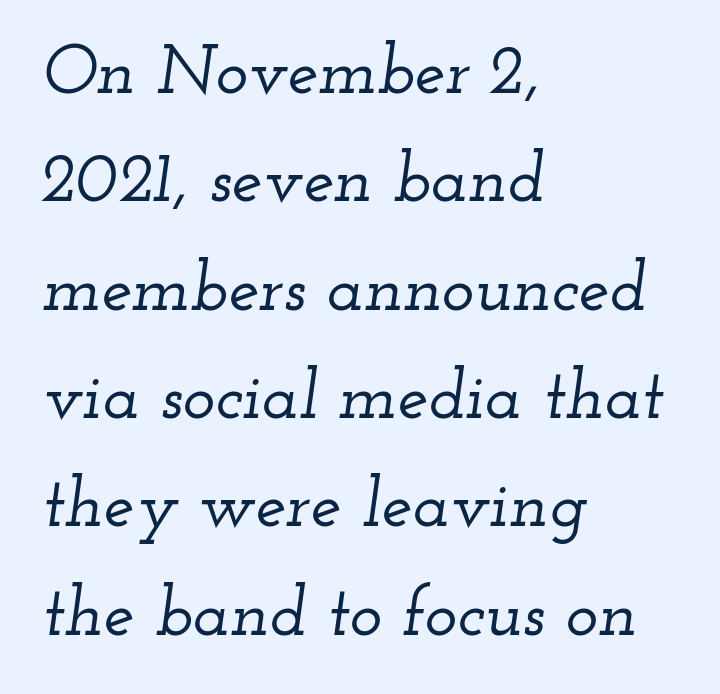
{"serif": "yes", "italic": "yes", "lean": "right", "slant_degrees": 12, "width": "wide", "stroke_contrast": "low", "x_height": "small", "monospaced": "no", "underline": "no", "align": "left", "line_spacing": "normal", "line_spacing_ratio": 1.57, "letter_spacing": "normal", "letter_spacing_em": 0.0, "glyph_px": 69}
